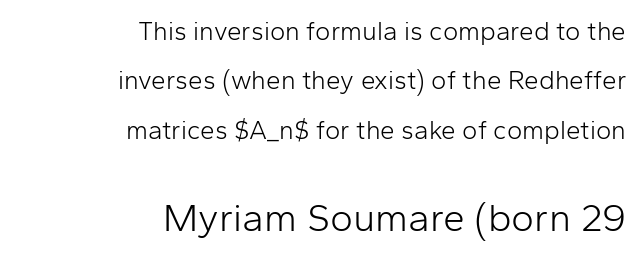
Q: Is the text bold? A: No.
Q: Is the text italic (slanted)? A: No, it is upright.
Q: Is the typeface a serif or a sans-serif typeface? A: Sans-serif.
Q: Is the text underlined? A: No.
Q: How is the paragraph aligned? A: Right-aligned.
Q: Is the spacing between letters normal or unusually wide? A: Normal.
Q: Is the spacing between lines tight, normal or loose? A: Loose.
Q: Which block of text is set in a larger size, the first (top) or the second (bottom)? A: The second (bottom) one.
Q: Width (condensed, normal, or wide)? A: Normal.
Q: Stroke contrast? A: Low.
Q: x-height? A: Medium.
Q: Monospaced? A: No.
